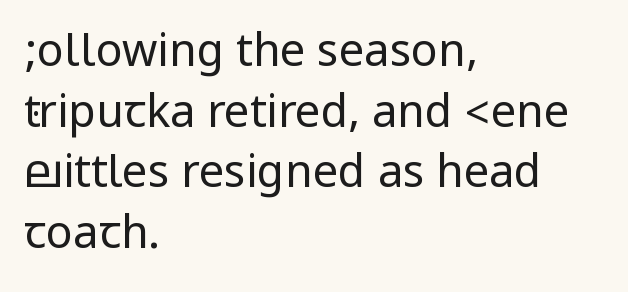
{"serif": "no", "italic": "no", "bold": "no", "weight": "regular", "width": "condensed", "stroke_contrast": "low", "underline": "no", "align": "left", "line_spacing": "normal", "line_spacing_ratio": 1.35, "letter_spacing": "normal", "letter_spacing_em": 0.0, "glyph_px": 45}
